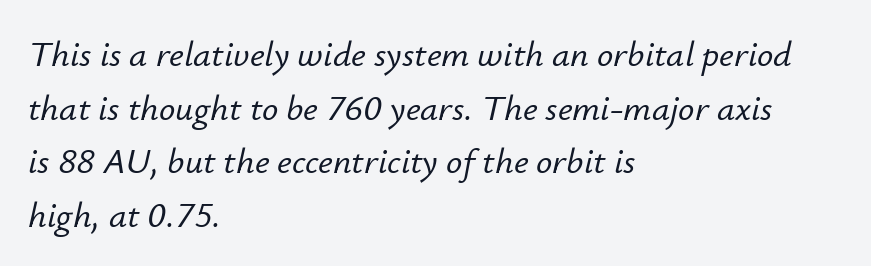
Q: Is the text italic (slanted)? A: Yes, it leans right by about 12 degrees.
Q: Is the text underlined? A: No.
Q: How is the paragraph aligned? A: Left-aligned.
Q: Is the spacing between letters normal or unusually wide? A: Normal.
Q: Is the spacing between lines tight, normal or loose? A: Normal.
Q: Width (condensed, normal, or wide)? A: Normal.
Q: Stroke contrast? A: Low.
Q: x-height? A: Small.
Q: Monospaced? A: No.
